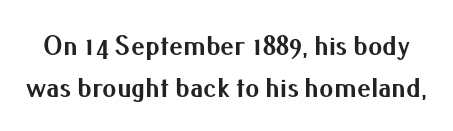
Do the characters align in a grid? No, the font is proportional. The characters display no serif detailing; their extremities are plain. The axis of the letterforms is exactly vertical. A clean baseline with only descenders dipping below it. Nothing unusual about the tracking: characters are spaced as the font intends.
